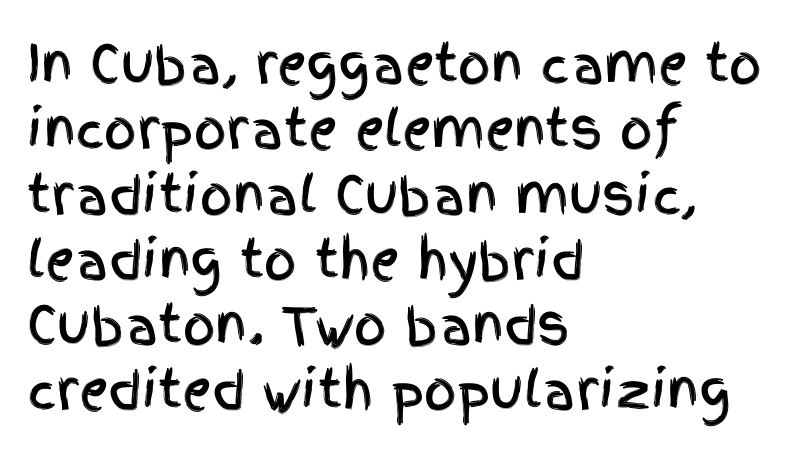
Q: Is the text italic (slanted)? A: No, it is upright.
Q: Is the typeface a serif or a sans-serif typeface? A: Sans-serif.
Q: Is the text underlined? A: No.
Q: How is the paragraph aligned? A: Left-aligned.
Q: Is the spacing between letters normal or unusually wide? A: Normal.
Q: Is the spacing between lines tight, normal or loose? A: Normal.
Q: Width (condensed, normal, or wide)? A: Condensed.
Q: x-height? A: Large.
Q: Monospaced? A: No.
